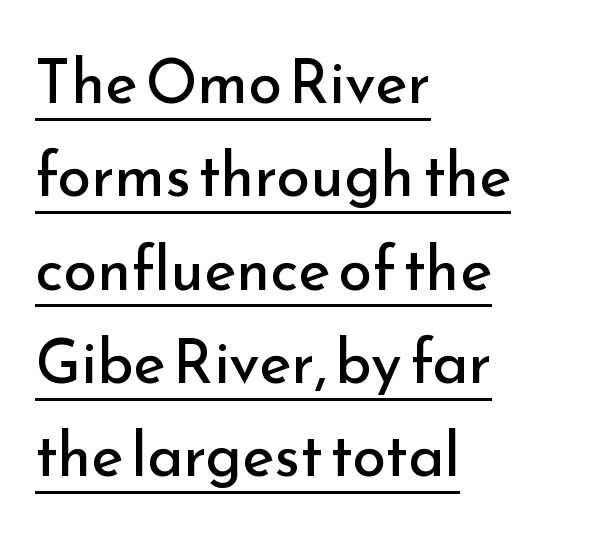
{"serif": "no", "italic": "no", "bold": "no", "weight": "regular", "width": "normal", "stroke_contrast": "low", "x_height": "small", "monospaced": "no", "underline": "yes", "align": "left", "line_spacing": "normal", "line_spacing_ratio": 1.53, "letter_spacing": "normal", "letter_spacing_em": 0.0, "glyph_px": 61}
